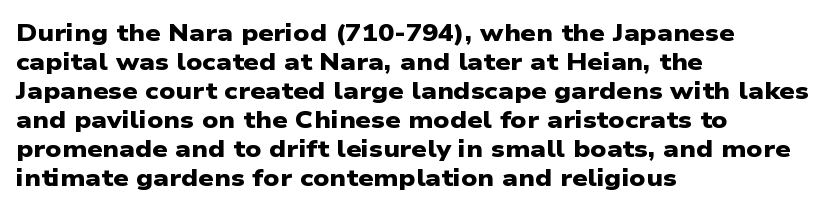
The image shows 24 px bold type; set left-aligned, line spacing 1.21x, normal letter spacing, not underlined.
